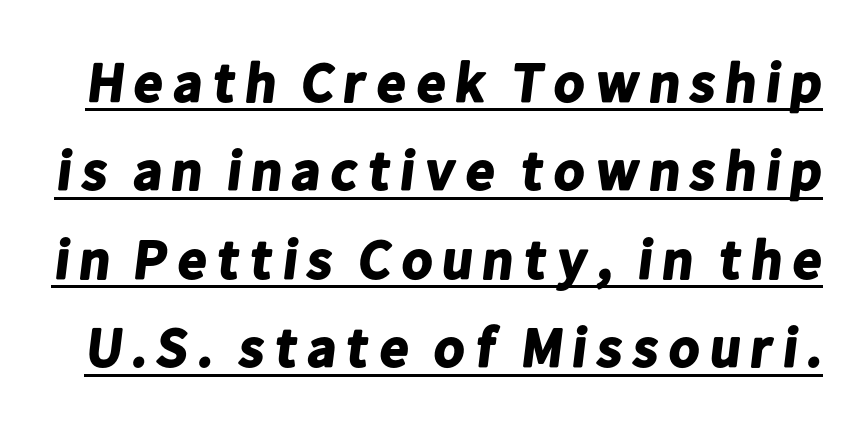
Q: Is the text bold? A: Yes.
Q: Is the typeface a serif or a sans-serif typeface? A: Sans-serif.
Q: Is the text underlined? A: Yes.
Q: Is the spacing between lines tight, normal or loose? A: Normal.
Q: Width (condensed, normal, or wide)? A: Normal.
Q: Stroke contrast? A: Low.
Q: x-height? A: Medium.
Q: Monospaced? A: No.
